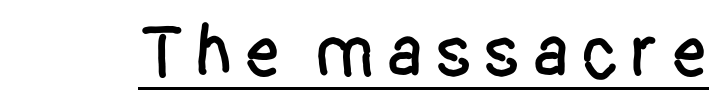
The image shows 75 px condensed sans-serif type, upright; set underlined; low stroke contrast and a large x-height.
